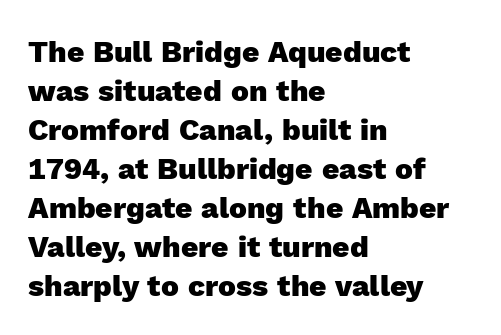
{"serif": "no", "italic": "no", "bold": "yes", "weight": "heavy", "width": "normal", "x_height": "medium", "monospaced": "no", "underline": "no", "align": "left", "line_spacing": "normal", "line_spacing_ratio": 1.3, "letter_spacing": "normal", "letter_spacing_em": 0.0, "glyph_px": 30}
